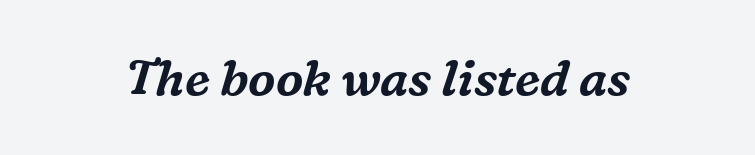
The image shows 49 px serif type, italic (leaning right); set normal letter spacing, not underlined; medium stroke contrast and a medium x-height.
